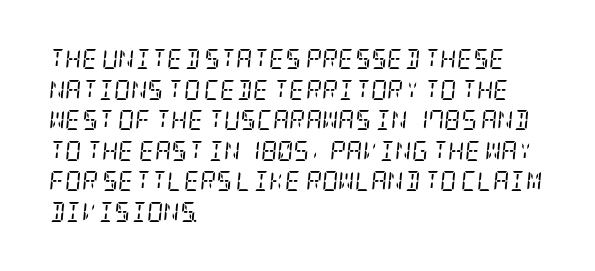
The image shows 20 px text type, italic (leaning right); set left-aligned, normal line spacing (1.53x), normal letter spacing, not underlined.
